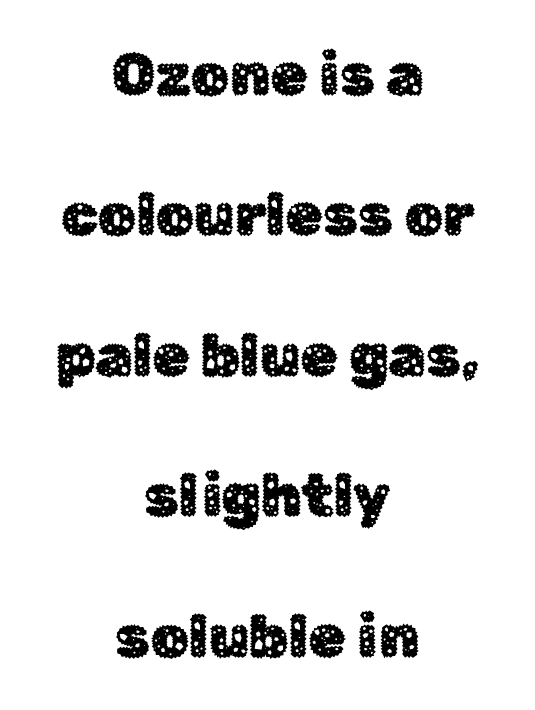
A student would call this center alignment; a typographer would say set centered. These lines stand farther apart than default settings would place them. Between one letter and the next there's only the usual sliver of space. Beneath every word, the page is bare. What kind of face is this? One without serifs — a sans. Ordinary non-slanted type is in use.
